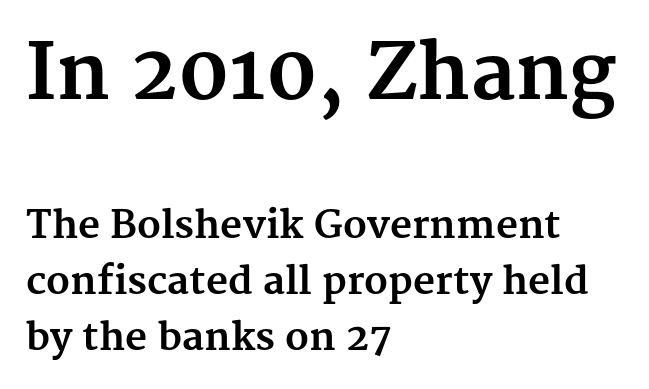
The image shows 77 px bold serif type, upright; set left-aligned, normal line spacing (1.48x), normal letter spacing, not underlined; the first (top) block is 2.03x larger; medium stroke contrast and a medium x-height.
